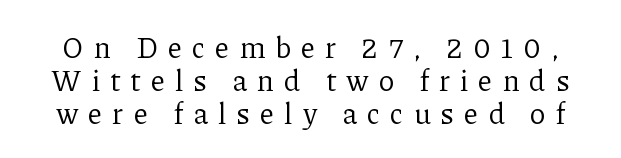
Q: Is the text bold? A: No.
Q: Is the text italic (slanted)? A: No, it is upright.
Q: Is the typeface a serif or a sans-serif typeface? A: Serif.
Q: Is the text underlined? A: No.
Q: Is the spacing between letters normal or unusually wide? A: Unusually wide.
Q: Is the spacing between lines tight, normal or loose? A: Tight.
Q: Width (condensed, normal, or wide)? A: Normal.
Q: Stroke contrast? A: Low.
Q: x-height? A: Medium.
Q: Monospaced? A: No.
